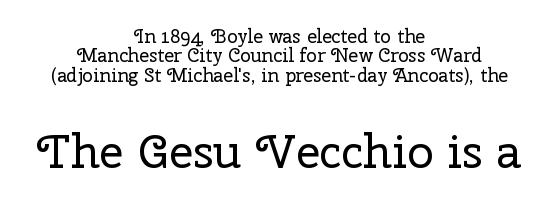
These lines keep a tight, regular rhythm from letter to letter. A student would notice the bottom passage is typeset larger than what precedes it. The passage is arranged like a title page — every line centered. Italic? Not at all — the glyphs are vertical. The space between consecutive lines is stingy. Stroke thickness stays within the range of a standard reading face or lighter.
